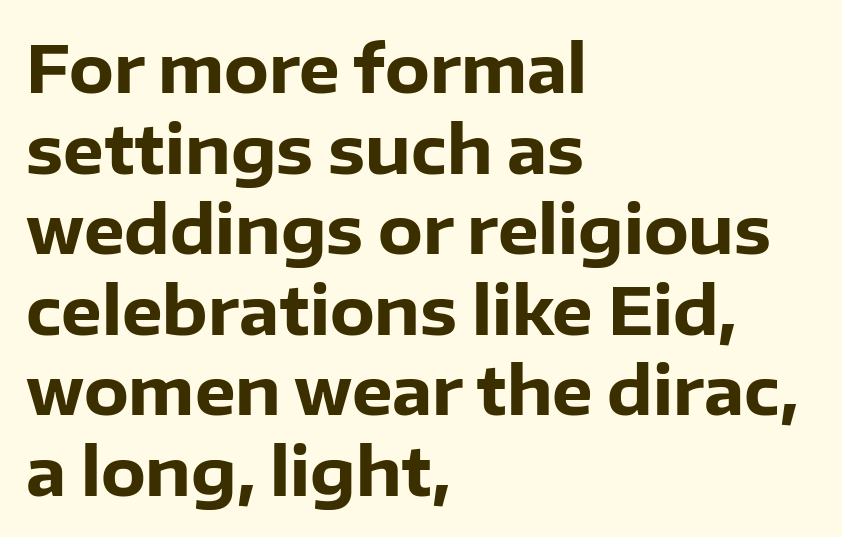
{"serif": "no", "italic": "no", "bold": "yes", "weight": "heavy", "width": "normal", "stroke_contrast": "low", "x_height": "medium", "monospaced": "no", "underline": "no", "align": "left", "line_spacing_ratio": 1.24, "letter_spacing": "normal", "letter_spacing_em": 0.0, "glyph_px": 65}
